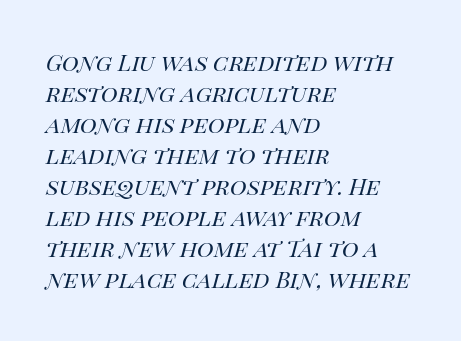
Observe the lean: these are italic letterforms. The letters sit at their default tracking, neither squeezed nor spread. Each stroke keeps to a modest, everyday thickness or less. A typesetter would call this leading conventional body-copy spacing.
